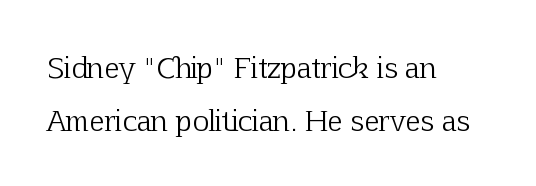
Q: Is the text bold? A: No.
Q: Is the text italic (slanted)? A: No, it is upright.
Q: Is the typeface a serif or a sans-serif typeface? A: Serif.
Q: Is the text underlined? A: No.
Q: How is the paragraph aligned? A: Left-aligned.
Q: Is the spacing between letters normal or unusually wide? A: Normal.
Q: Width (condensed, normal, or wide)? A: Normal.
Q: Stroke contrast? A: Low.
Q: x-height? A: Medium.
Q: Monospaced? A: No.
